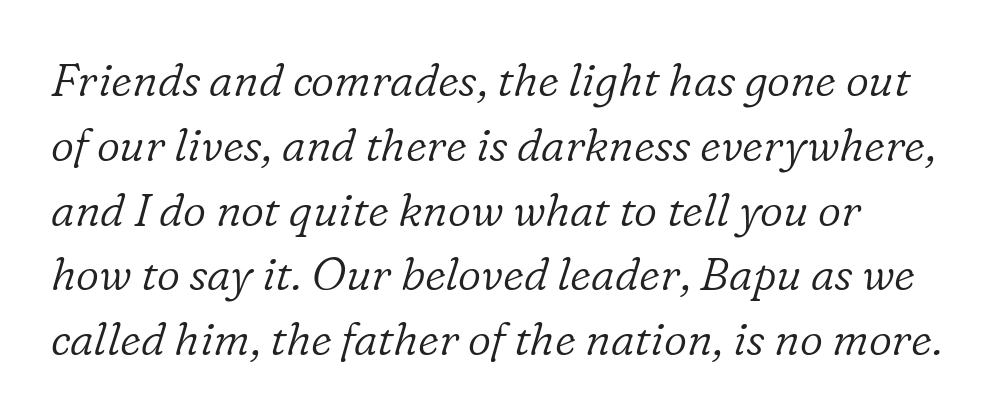
{"serif": "yes", "italic": "yes", "lean": "right", "slant_degrees": 16, "bold": "no", "weight": "light", "width": "normal", "stroke_contrast": "low", "x_height": "medium", "monospaced": "no", "underline": "no", "align": "left", "line_spacing": "normal", "line_spacing_ratio": 1.44, "letter_spacing": "normal", "letter_spacing_em": 0.0, "glyph_px": 45}
